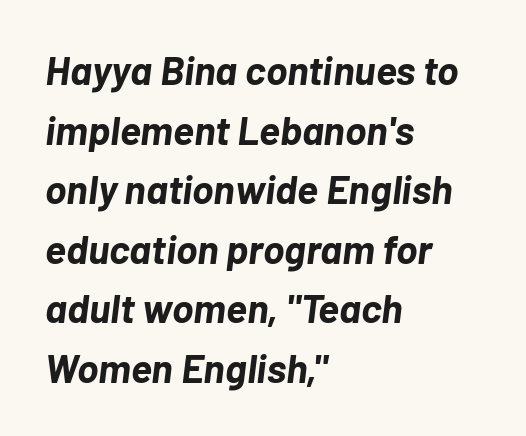
The image shows 40 px bold type, italic (leaning right); set left-aligned, normal line spacing (1.49x), normal letter spacing, not underlined; low stroke contrast and a medium x-height.
